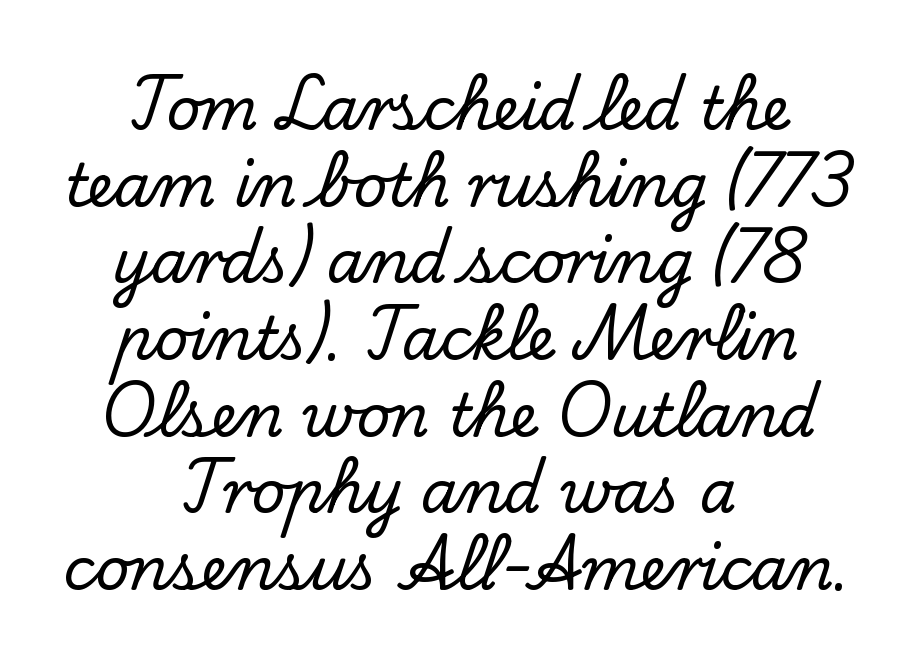
Q: Is the text italic (slanted)? A: Yes.
Q: Is the typeface a serif or a sans-serif typeface? A: Serif.
Q: Is the text underlined? A: No.
Q: How is the paragraph aligned? A: Centered.
Q: Is the spacing between letters normal or unusually wide? A: Normal.
Q: Is the spacing between lines tight, normal or loose? A: Normal.
Q: Width (condensed, normal, or wide)? A: Normal.
Q: Stroke contrast? A: Low.
Q: x-height? A: Small.
Q: Monospaced? A: No.
